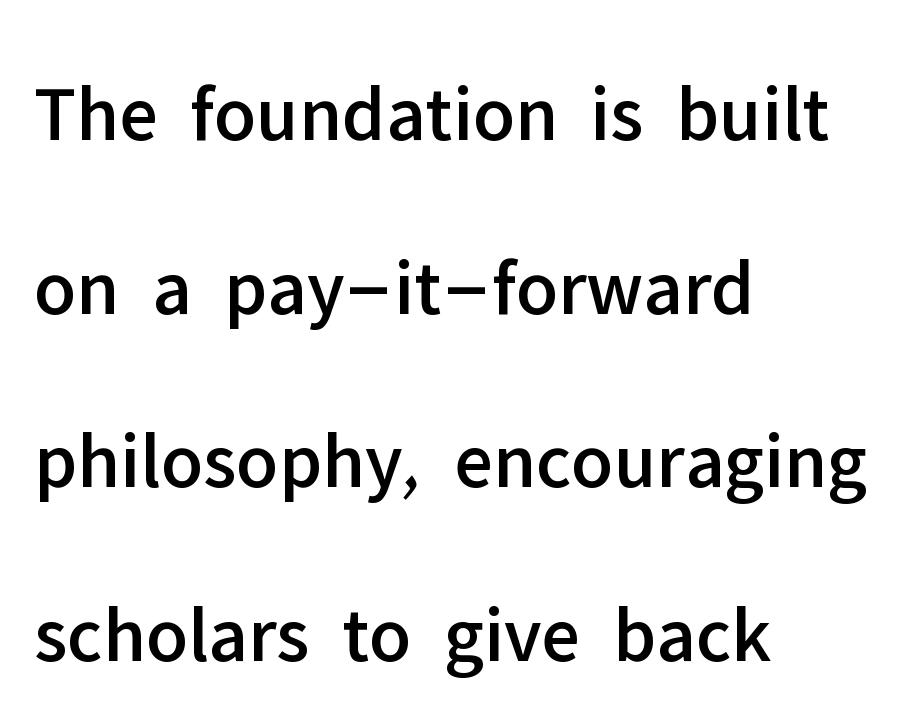
{"serif": "no", "italic": "no", "width": "normal", "stroke_contrast": "low", "x_height": "medium", "monospaced": "no", "underline": "no", "align": "left", "line_spacing": "loose", "line_spacing_ratio": 2.17, "letter_spacing": "normal", "letter_spacing_em": 0.0, "glyph_px": 80}
